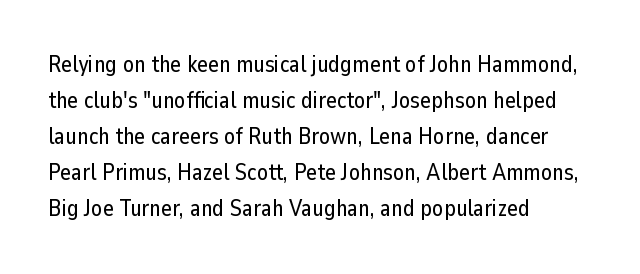
{"italic": "no", "underline": "no", "align": "left", "line_spacing": "normal", "line_spacing_ratio": 1.57, "letter_spacing": "normal", "letter_spacing_em": 0.0, "glyph_px": 23}
